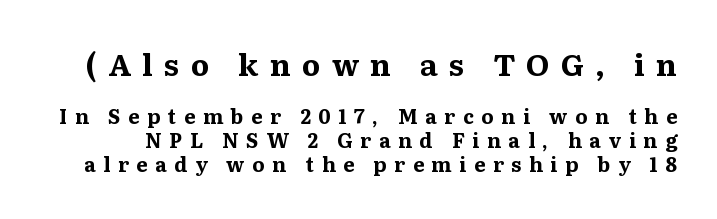
{"serif": "yes", "italic": "no", "bold": "yes", "weight": "bold", "width": "normal", "stroke_contrast": "medium", "x_height": "medium", "monospaced": "no", "underline": "no", "line_spacing_ratio": 1.2, "letter_spacing": "wide", "letter_spacing_em": 0.38, "larger_block": "first", "size_ratio": 1.5, "glyph_px": 30}
